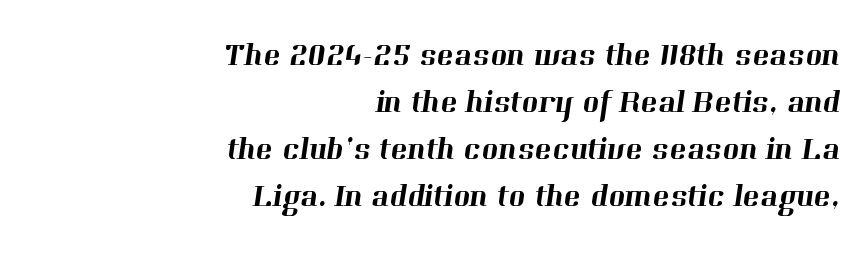
Q: Is the typeface a serif or a sans-serif typeface? A: Serif.
Q: Is the text underlined? A: No.
Q: How is the paragraph aligned? A: Right-aligned.
Q: Is the spacing between letters normal or unusually wide? A: Normal.
Q: Is the spacing between lines tight, normal or loose? A: Normal.
Q: Width (condensed, normal, or wide)? A: Normal.
Q: Stroke contrast? A: High.
Q: x-height? A: Medium.
Q: Monospaced? A: No.
